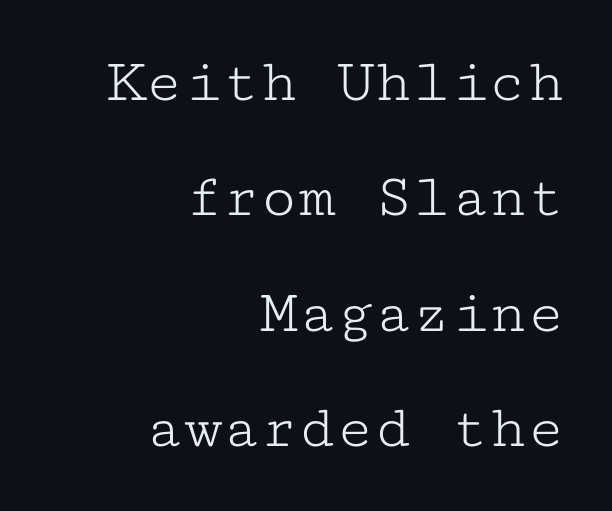
The image shows 63 px light, wide serif type, upright, monospaced; set right-aligned, line spacing 1.83x, normal letter spacing, not underlined; low stroke contrast and a medium x-height.
